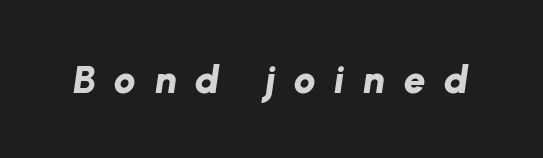
Q: Is the text bold? A: Yes.
Q: Is the text italic (slanted)? A: Yes, it leans right by about 8 degrees.
Q: Is the text underlined? A: No.
Q: Is the spacing between letters normal or unusually wide? A: Unusually wide.
Q: Width (condensed, normal, or wide)? A: Normal.
Q: Stroke contrast? A: Low.
Q: x-height? A: Medium.
Q: Monospaced? A: No.
